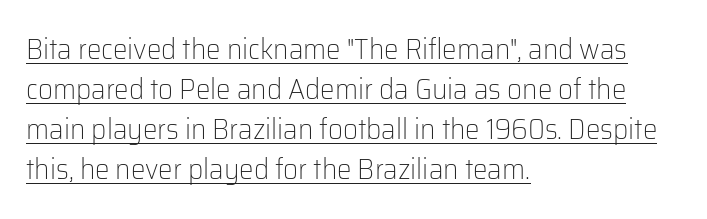
{"serif": "no", "italic": "no", "bold": "no", "weight": "light", "width": "normal", "stroke_contrast": "low", "x_height": "medium", "monospaced": "no", "underline": "yes", "align": "left", "line_spacing": "normal", "line_spacing_ratio": 1.38, "letter_spacing": "normal", "letter_spacing_em": 0.0, "glyph_px": 29}
